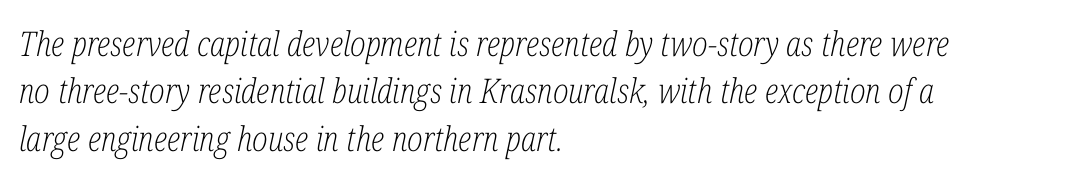
The image shows 34 px light, condensed serif type, italic (leaning right); set left-aligned, normal line spacing (1.39x), normal letter spacing, not underlined; low stroke contrast and a medium x-height.
